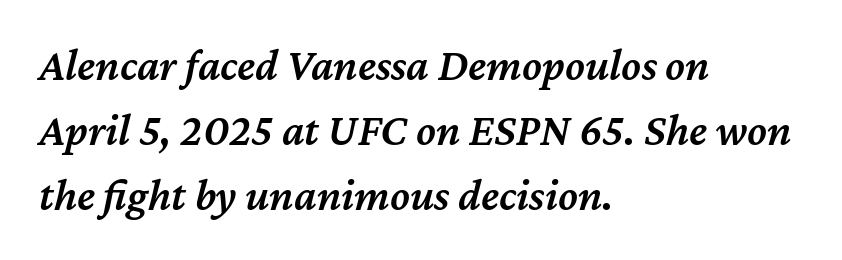
Italic? Definitely — the glyphs are oblique. Compared with typical body copy, the letter spacing here is the same. Summary of vertical rhythm: regular, with standard interline spacing. These lines are rendered in a variable-pitch font. Glance below the letters and you will spot only blank space. Which margin do the lines hug? The left one — the right edge is uneven.
